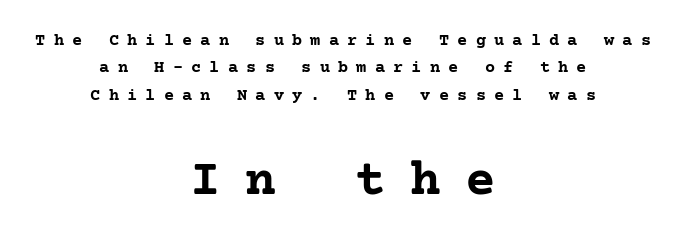
Q: Is the text bold? A: Yes.
Q: Is the text italic (slanted)? A: No, it is upright.
Q: Is the typeface a serif or a sans-serif typeface? A: Serif.
Q: Is the text underlined? A: No.
Q: How is the paragraph aligned? A: Centered.
Q: Is the spacing between letters normal or unusually wide? A: Unusually wide.
Q: Is the spacing between lines tight, normal or loose? A: Normal.
Q: Which block of text is set in a larger size, the first (top) or the second (bottom)? A: The second (bottom) one.
Q: Width (condensed, normal, or wide)? A: Normal.
Q: Stroke contrast? A: Low.
Q: x-height? A: Medium.
